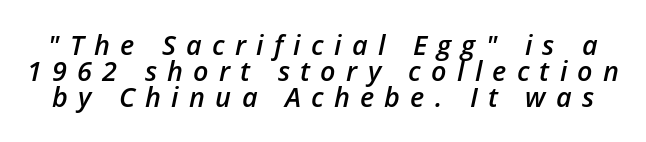
Q: Is the text bold? A: Semi-bold.
Q: Is the text italic (slanted)? A: Yes, it leans right by about 12 degrees.
Q: Is the text underlined? A: No.
Q: Is the spacing between letters normal or unusually wide? A: Unusually wide.
Q: Is the spacing between lines tight, normal or loose? A: Tight.
